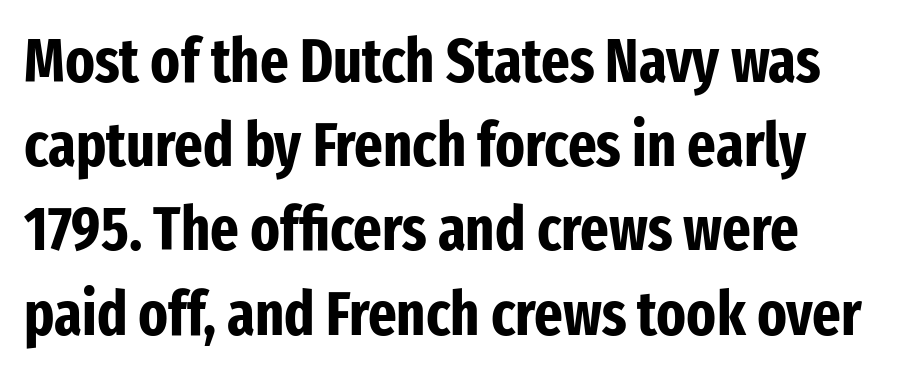
{"serif": "no", "italic": "no", "bold": "yes", "weight": "bold", "width": "condensed", "stroke_contrast": "low", "x_height": "medium", "monospaced": "no", "underline": "no", "align": "left", "line_spacing": "normal", "line_spacing_ratio": 1.38, "letter_spacing": "normal", "letter_spacing_em": 0.0, "glyph_px": 61}
